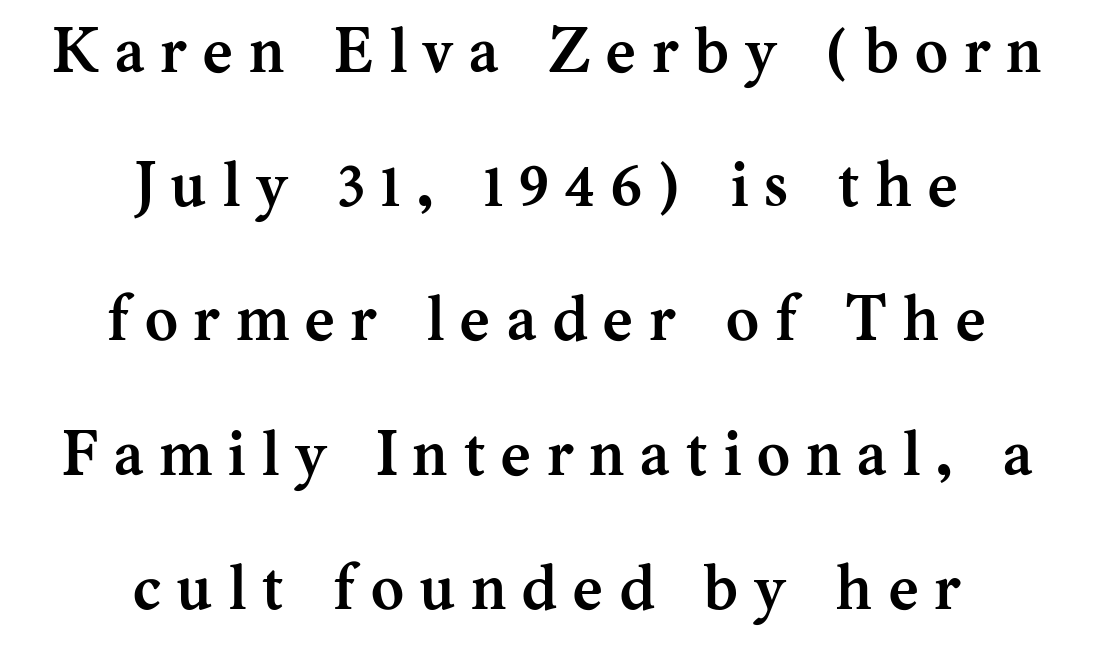
The image shows 63 px semibold serif type, upright; set centered, loose line spacing (2.13x), unusually wide letter spacing (+0.26 em), not underlined; medium stroke contrast and a medium x-height.
